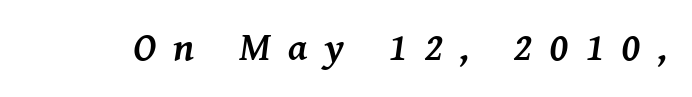
The image shows 40 px semibold serif type, italic (leaning right); set unusually wide letter spacing (+0.44 em), not underlined; medium stroke contrast and a medium x-height.
